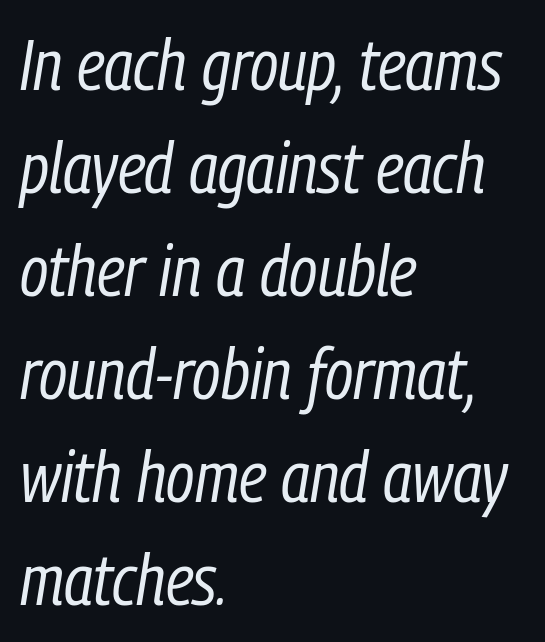
{"italic": "yes", "lean": "right", "slant_degrees": 9, "bold": "no", "weight": "regular", "width": "condensed", "stroke_contrast": "low", "x_height": "medium", "monospaced": "no", "underline": "no", "align": "left", "line_spacing": "normal", "line_spacing_ratio": 1.43, "letter_spacing": "normal", "letter_spacing_em": 0.0, "glyph_px": 72}
